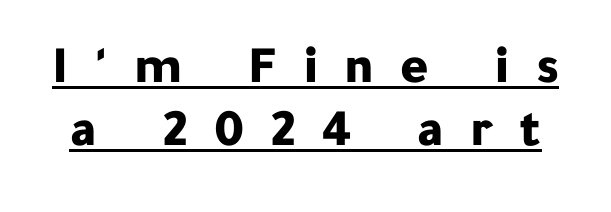
{"serif": "no", "italic": "no", "bold": "yes", "weight": "bold", "width": "normal", "stroke_contrast": "low", "x_height": "medium", "monospaced": "no", "underline": "yes", "line_spacing_ratio": 1.19, "letter_spacing": "wide", "letter_spacing_em": 0.49, "glyph_px": 53}
